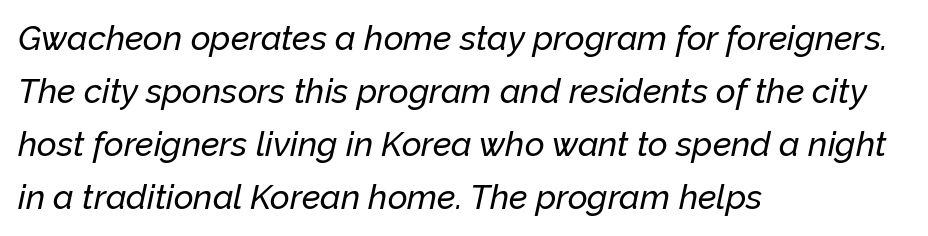
{"italic": "yes", "lean": "right", "slant_degrees": 12, "width": "normal", "stroke_contrast": "low", "x_height": "medium", "monospaced": "no", "underline": "no", "align": "left", "line_spacing": "normal", "line_spacing_ratio": 1.56, "letter_spacing": "normal", "letter_spacing_em": 0.0, "glyph_px": 34}
